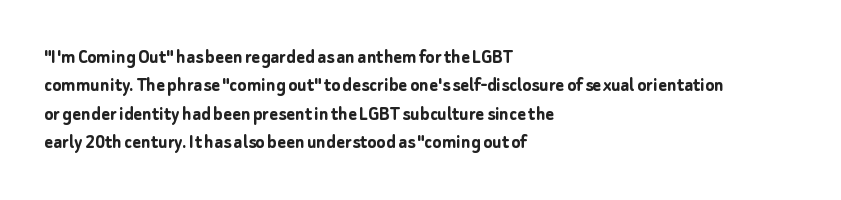
Q: Is the text bold? A: Yes.
Q: Is the text italic (slanted)? A: No, it is upright.
Q: Is the text underlined? A: No.
Q: How is the paragraph aligned? A: Left-aligned.
Q: Is the spacing between letters normal or unusually wide? A: Normal.
Q: Is the spacing between lines tight, normal or loose? A: Normal.
